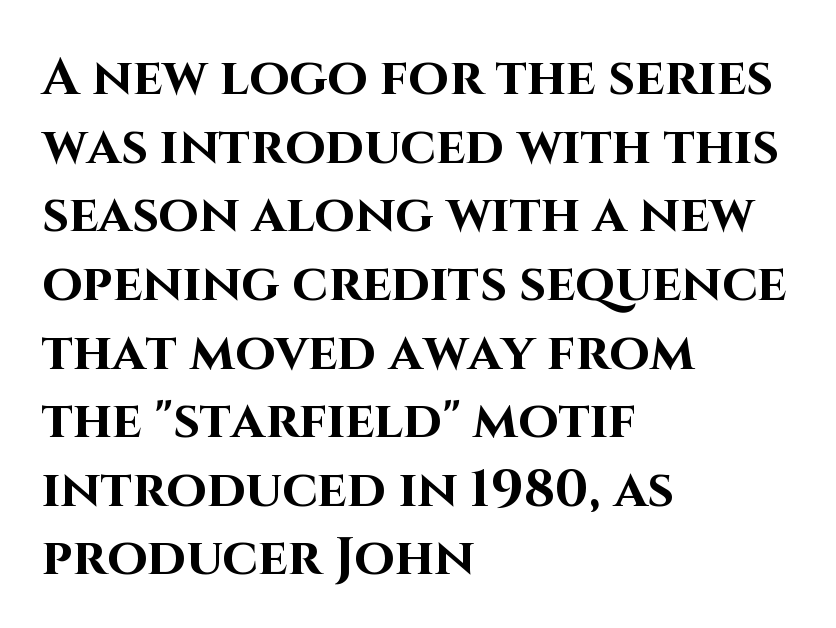
Q: Is the text bold? A: Yes.
Q: Is the text italic (slanted)? A: No, it is upright.
Q: Is the typeface a serif or a sans-serif typeface? A: Sans-serif.
Q: Is the text underlined? A: No.
Q: How is the paragraph aligned? A: Left-aligned.
Q: Is the spacing between letters normal or unusually wide? A: Normal.
Q: Is the spacing between lines tight, normal or loose? A: Normal.
Q: Width (condensed, normal, or wide)? A: Normal.
Q: Stroke contrast? A: High.
Q: x-height? A: Large.
Q: Monospaced? A: No.
